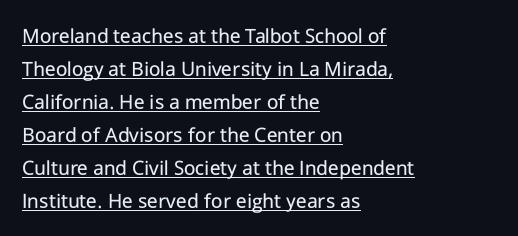
The image shows 22 px text type, upright; set left-aligned, normal line spacing (1.5x), normal letter spacing, underlined.
